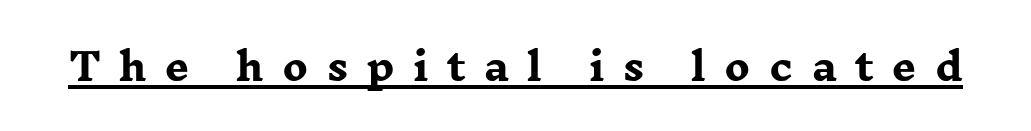
Q: Is the text bold? A: Yes.
Q: Is the text italic (slanted)? A: No, it is upright.
Q: Is the typeface a serif or a sans-serif typeface? A: Serif.
Q: Is the text underlined? A: Yes.
Q: Is the spacing between letters normal or unusually wide? A: Unusually wide.
Q: Width (condensed, normal, or wide)? A: Wide.
Q: Stroke contrast? A: Low.
Q: x-height? A: Medium.
Q: Monospaced? A: No.
